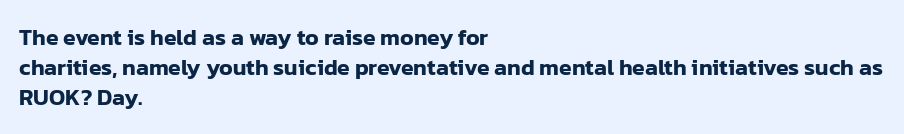
Q: Is the text italic (slanted)? A: No, it is upright.
Q: Is the text underlined? A: No.
Q: How is the paragraph aligned? A: Left-aligned.
Q: Is the spacing between letters normal or unusually wide? A: Normal.
Q: Is the spacing between lines tight, normal or loose? A: Normal.
